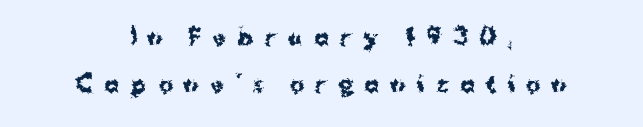
{"italic": "no", "bold": "yes", "underline": "no", "align": "center", "line_spacing": "loose", "line_spacing_ratio": 2.15, "letter_spacing": "wide", "letter_spacing_em": 0.5, "glyph_px": 22}
